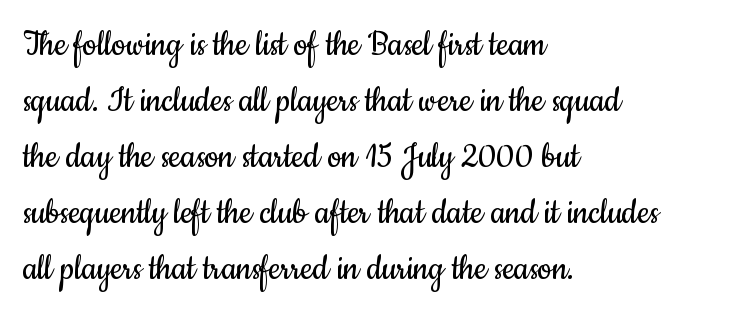
The image shows 40 px regular-weight, condensed sans-serif type; set left-aligned, normal line spacing (1.4x), normal letter spacing, not underlined; low stroke contrast and a small x-height.
